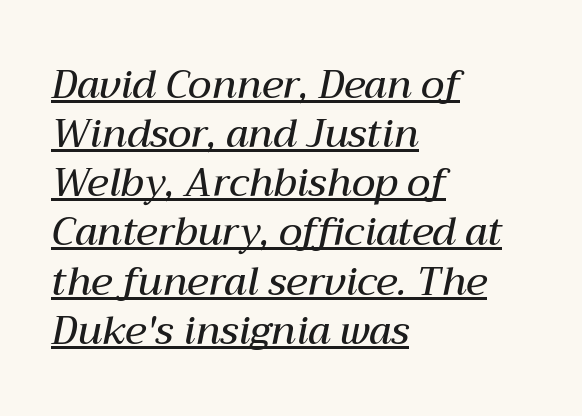
The image shows 39 px semibold type, italic (leaning right); set left-aligned, normal line spacing (1.26x), normal letter spacing, underlined; medium stroke contrast and a medium x-height.
